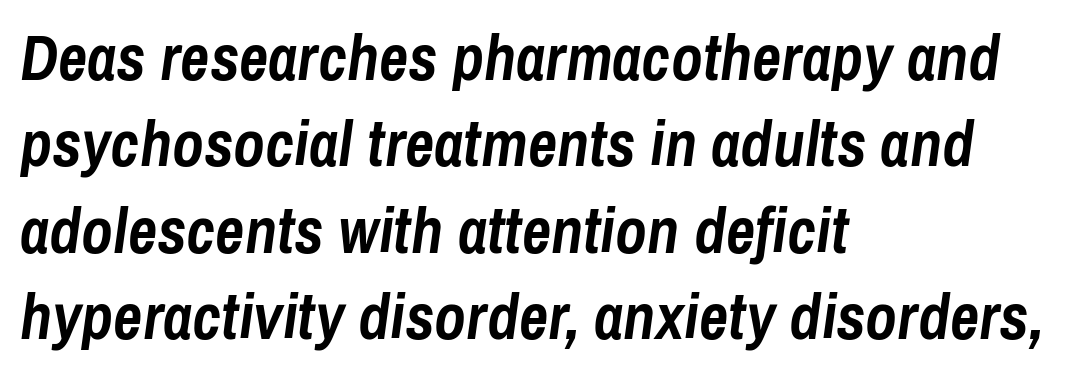
The image shows 64 px semibold, condensed type, italic (leaning right); set left-aligned, normal line spacing (1.35x), normal letter spacing, not underlined; low stroke contrast and a medium x-height.
